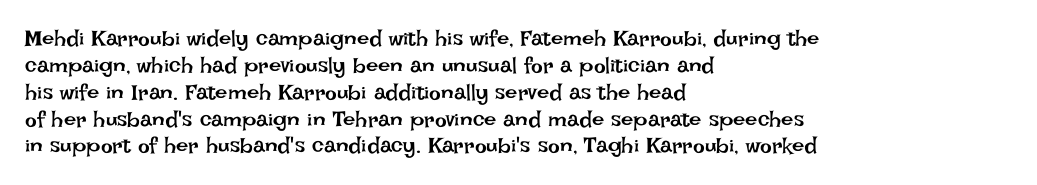
Q: Is the text bold? A: No.
Q: Is the text italic (slanted)? A: No, it is upright.
Q: Is the text underlined? A: No.
Q: How is the paragraph aligned? A: Left-aligned.
Q: Is the spacing between letters normal or unusually wide? A: Normal.
